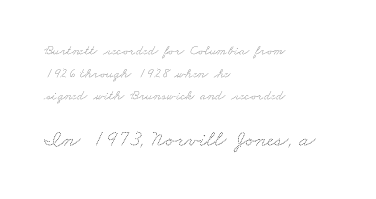
{"bold": "no", "underline": "no", "align": "left", "line_spacing": "normal", "line_spacing_ratio": 1.62, "letter_spacing": "normal", "letter_spacing_em": 0.0, "larger_block": "second", "size_ratio": 1.64, "glyph_px": 23}
